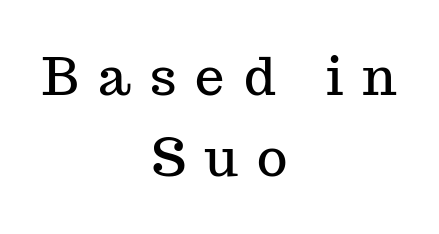
Notice how the passage keeps no hard edge, just a central spine. Each word looks stretched out because of the extra space between its letters. The letters advance in unequal steps, a hallmark of proportional type. The designer went with a serif here, giving each stem small feet.
